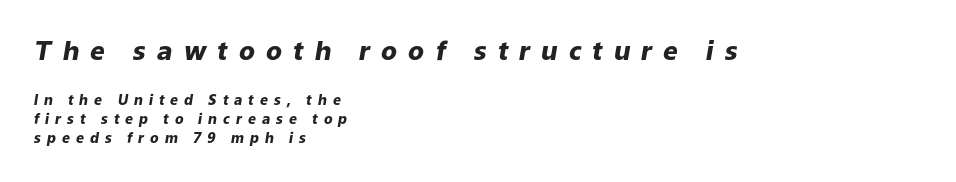
Q: Is the text bold? A: Yes.
Q: Is the text italic (slanted)? A: Yes, it leans right by about 9 degrees.
Q: Is the text underlined? A: No.
Q: How is the paragraph aligned? A: Left-aligned.
Q: Is the spacing between letters normal or unusually wide? A: Unusually wide.
Q: Is the spacing between lines tight, normal or loose? A: Normal.
Q: Which block of text is set in a larger size, the first (top) or the second (bottom)? A: The first (top) one.
